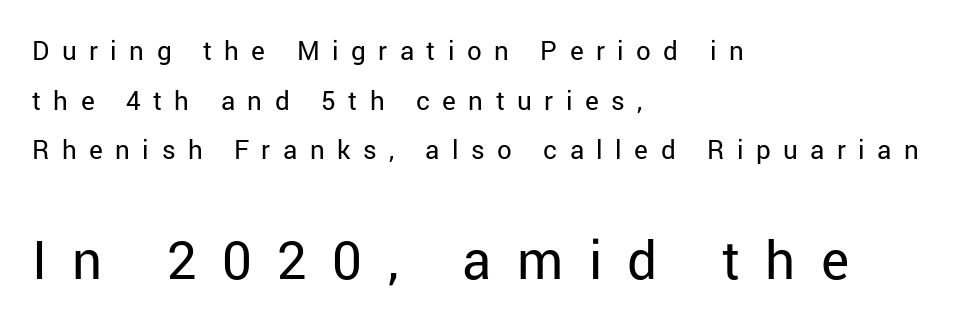
The image shows 53 px regular-weight sans-serif type, upright; set left-aligned, loose line spacing (1.91x), unusually wide letter spacing (+0.48 em), not underlined; the second (bottom) block is 2.04x larger; low stroke contrast and a medium x-height.
